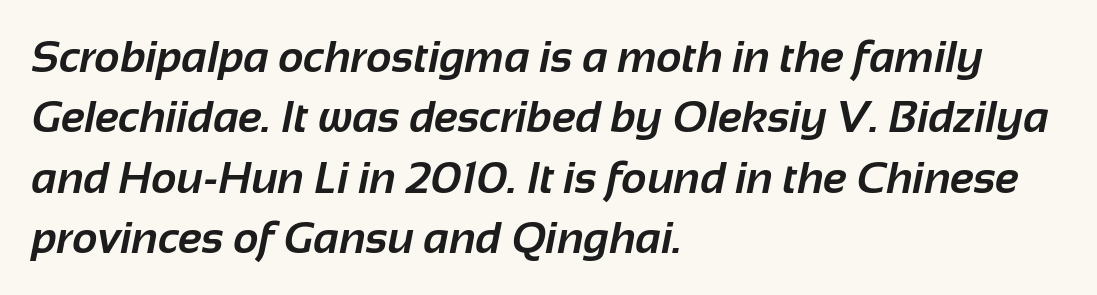
The image shows 44 px bold sans-serif type; set left-aligned, normal line spacing (1.37x), normal letter spacing, not underlined; low stroke contrast and a medium x-height.
